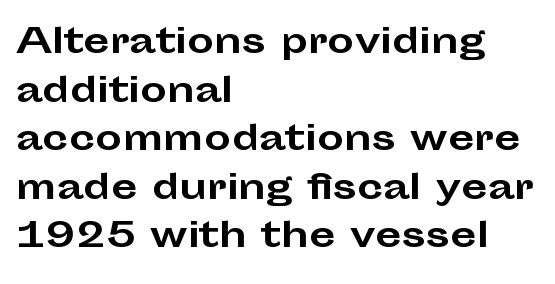
Unlike a traditional serif, this face leaves its strokes unadorned. Bare-footed words on every line. Reading down the block, your eye returns to a fixed left position each line. These lines are rendered in a variable-pitch font.
